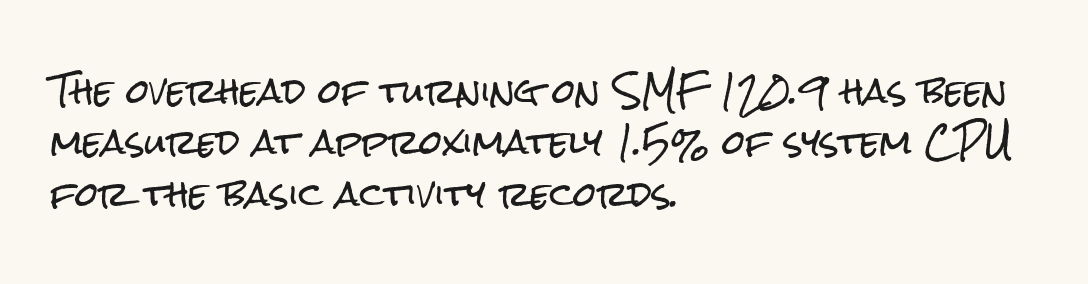
The image shows 33 px condensed sans-serif type, upright; set left-aligned, normal line spacing (1.56x), normal letter spacing, not underlined; low stroke contrast and a medium x-height.
